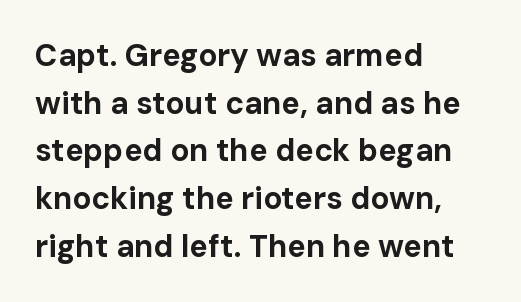
Q: Is the text bold? A: Yes.
Q: Is the text italic (slanted)? A: No, it is upright.
Q: Is the typeface a serif or a sans-serif typeface? A: Sans-serif.
Q: Is the text underlined? A: No.
Q: How is the paragraph aligned? A: Left-aligned.
Q: Is the spacing between letters normal or unusually wide? A: Normal.
Q: Is the spacing between lines tight, normal or loose? A: Normal.
Q: Width (condensed, normal, or wide)? A: Normal.
Q: Stroke contrast? A: Low.
Q: x-height? A: Medium.
Q: Monospaced? A: No.
